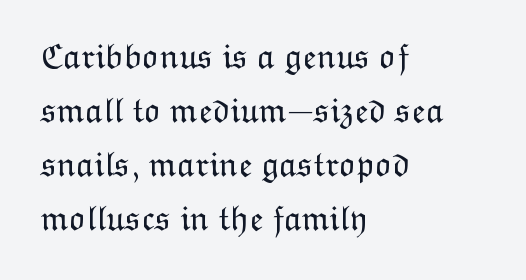
Glance below the letters and you will spot only blank space. Typeset ragged right — the left edge is the straight one. Varying glyph widths throughout — classic text-font behaviour. Caption: standard tracking, unaltered. This sample uses an upright cut, with every glyph sitting square on the baseline. Caption: face not bold, strokes unweighted.
